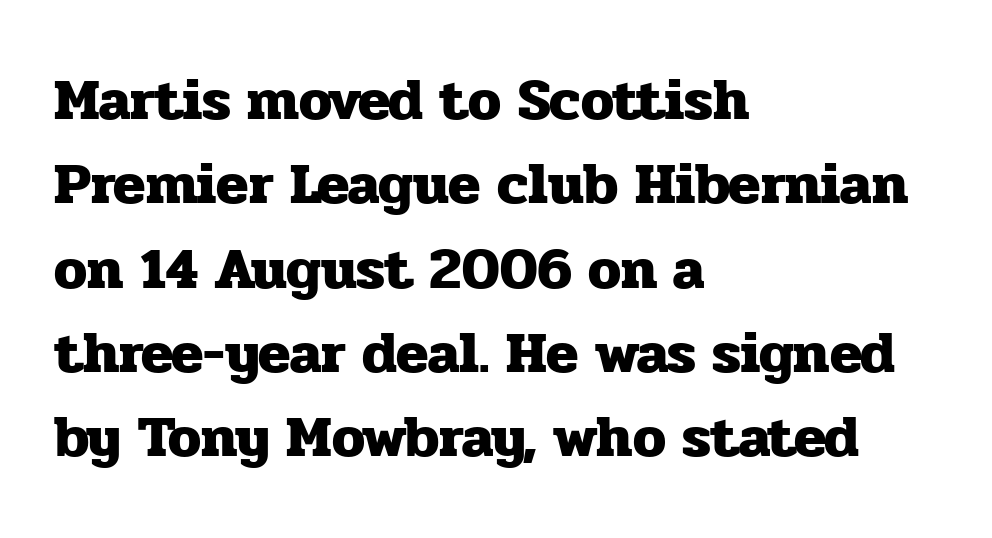
{"serif": "yes", "italic": "no", "bold": "yes", "weight": "heavy", "width": "normal", "stroke_contrast": "low", "x_height": "medium", "monospaced": "no", "underline": "no", "align": "left", "line_spacing": "normal", "line_spacing_ratio": 1.43, "letter_spacing": "normal", "letter_spacing_em": 0.0, "glyph_px": 59}
